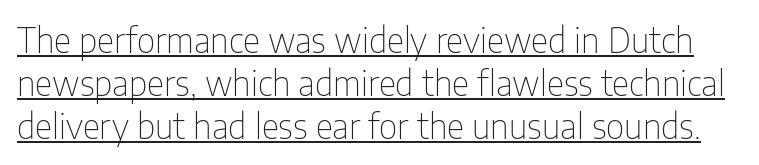
The image shows 34 px thin, condensed sans-serif type, upright; set normal line spacing (1.27x), normal letter spacing, underlined; low stroke contrast and a medium x-height.
